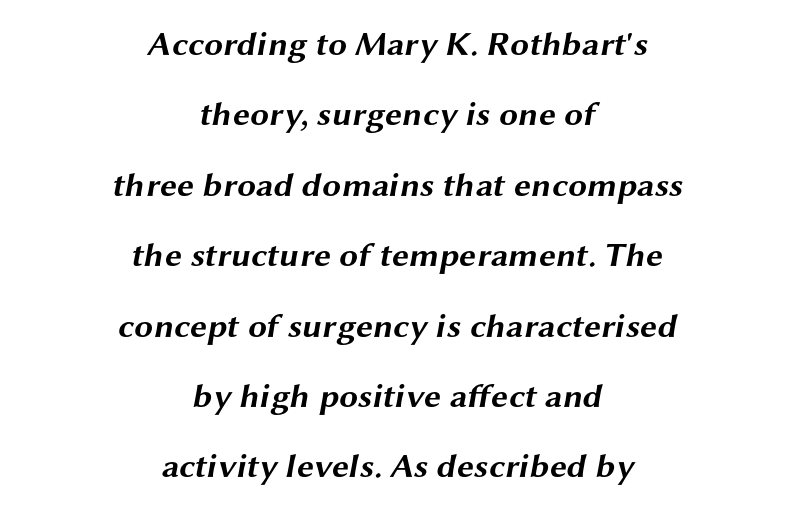
{"serif": "no", "bold": "yes", "weight": "bold", "width": "wide", "stroke_contrast": "medium", "x_height": "medium", "monospaced": "no", "underline": "no", "align": "center", "line_spacing": "loose", "line_spacing_ratio": 2.07, "letter_spacing": "normal", "letter_spacing_em": 0.0, "glyph_px": 34}
